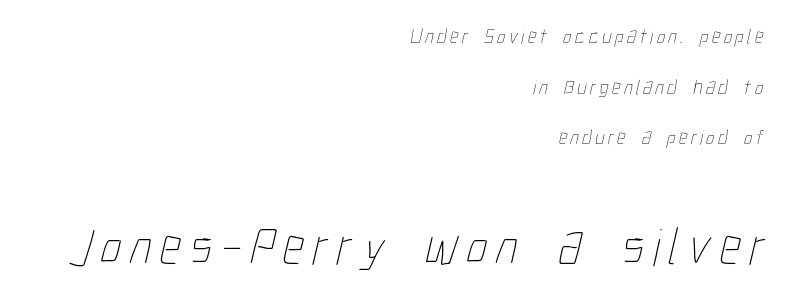
Q: Is the text bold? A: No.
Q: Is the text underlined? A: No.
Q: How is the paragraph aligned? A: Right-aligned.
Q: Is the spacing between lines tight, normal or loose? A: Loose.
Q: Which block of text is set in a larger size, the first (top) or the second (bottom)? A: The second (bottom) one.
Q: Width (condensed, normal, or wide)? A: Condensed.
Q: Stroke contrast? A: Low.
Q: x-height? A: Medium.
Q: Monospaced? A: No.
